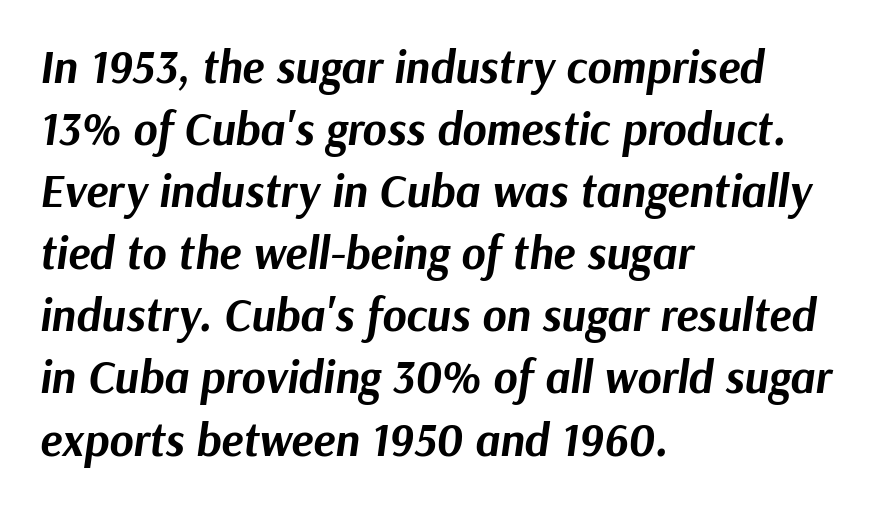
{"italic": "yes", "lean": "right", "slant_degrees": 9, "bold": "yes", "weight": "bold", "width": "normal", "stroke_contrast": "medium", "x_height": "medium", "monospaced": "no", "underline": "no", "align": "left", "line_spacing": "normal", "line_spacing_ratio": 1.35, "letter_spacing": "normal", "letter_spacing_em": 0.0, "glyph_px": 46}
